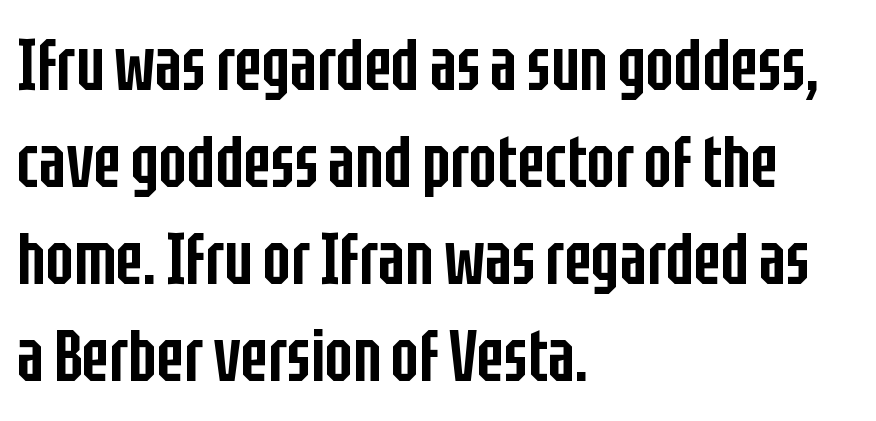
The image shows 73 px semibold, condensed sans-serif type, upright; set left-aligned, normal line spacing (1.33x), normal letter spacing, not underlined; low stroke contrast and a large x-height.
